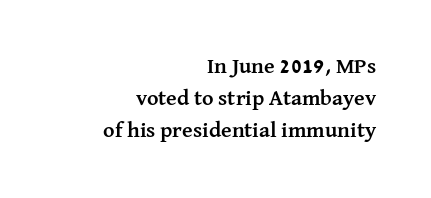
Q: Is the text bold? A: Yes.
Q: Is the text italic (slanted)? A: No, it is upright.
Q: Is the text underlined? A: No.
Q: How is the paragraph aligned? A: Right-aligned.
Q: Is the spacing between letters normal or unusually wide? A: Normal.
Q: Is the spacing between lines tight, normal or loose? A: Normal.
